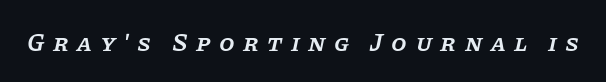
Q: Is the text bold? A: Semi-bold.
Q: Is the text italic (slanted)? A: Yes, it leans right by about 11 degrees.
Q: Is the text underlined? A: No.
Q: Is the spacing between letters normal or unusually wide? A: Unusually wide.
